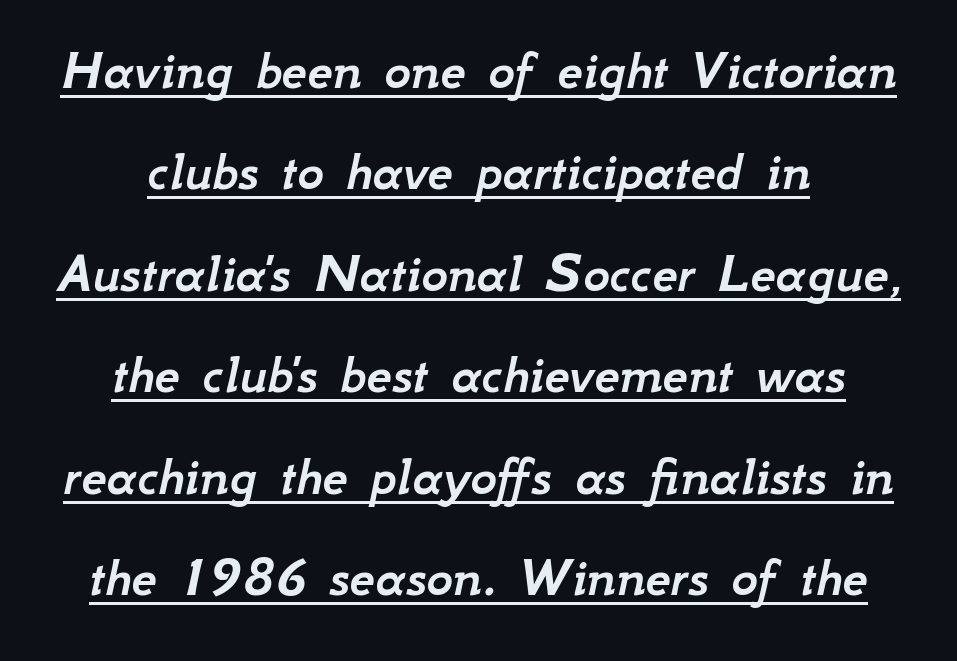
Q: Is the text italic (slanted)? A: Yes, it leans right by about 12 degrees.
Q: Is the text underlined? A: Yes.
Q: Is the spacing between letters normal or unusually wide? A: Normal.
Q: Width (condensed, normal, or wide)? A: Normal.
Q: Stroke contrast? A: Low.
Q: x-height? A: Small.
Q: Monospaced? A: No.
